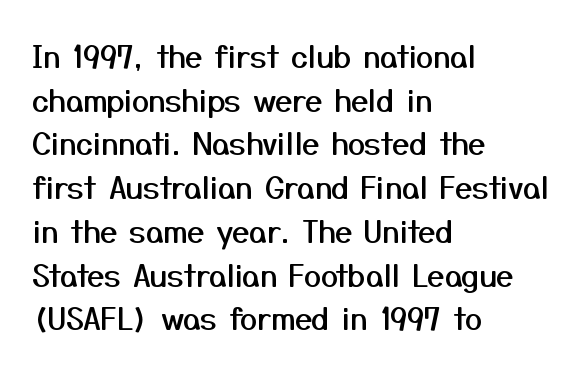
Q: Is the text italic (slanted)? A: No, it is upright.
Q: Is the typeface a serif or a sans-serif typeface? A: Sans-serif.
Q: Is the text underlined? A: No.
Q: How is the paragraph aligned? A: Left-aligned.
Q: Is the spacing between letters normal or unusually wide? A: Normal.
Q: Is the spacing between lines tight, normal or loose? A: Normal.
Q: Width (condensed, normal, or wide)? A: Normal.
Q: Stroke contrast? A: Medium.
Q: x-height? A: Medium.
Q: Monospaced? A: No.
